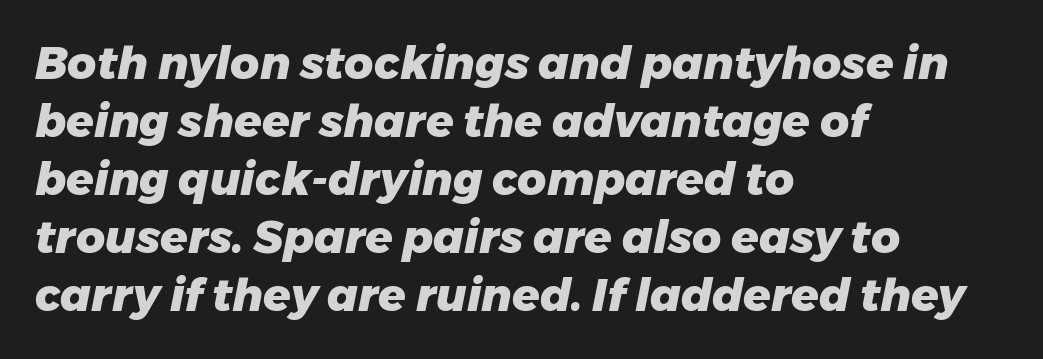
Q: Is the text bold? A: Yes.
Q: Is the text italic (slanted)? A: Yes, it leans right by about 11 degrees.
Q: Is the text underlined? A: No.
Q: How is the paragraph aligned? A: Left-aligned.
Q: Is the spacing between letters normal or unusually wide? A: Normal.
Q: Is the spacing between lines tight, normal or loose? A: Normal.
Q: Width (condensed, normal, or wide)? A: Normal.
Q: Stroke contrast? A: Low.
Q: x-height? A: Medium.
Q: Monospaced? A: No.
